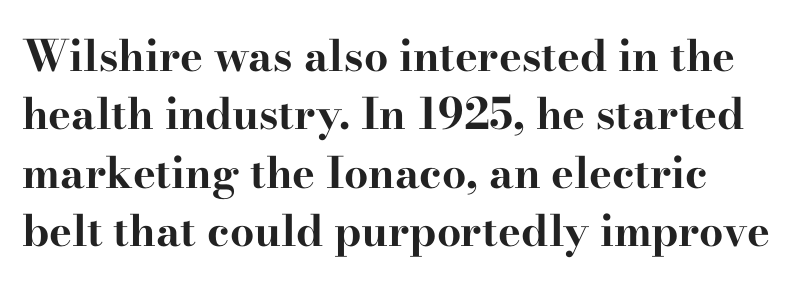
The image shows 43 px bold, wide serif type, upright; set left-aligned, normal line spacing (1.36x), normal letter spacing, not underlined; high stroke contrast and a small x-height.
